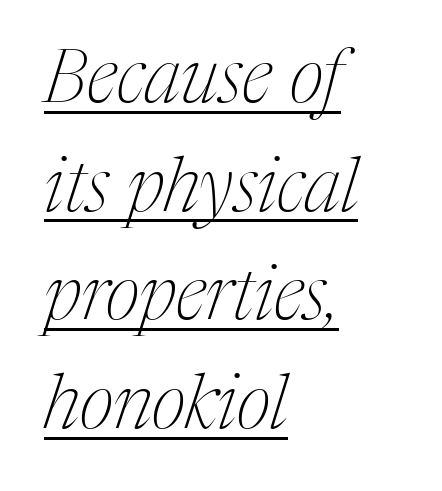
Q: Is the text bold? A: No.
Q: Is the text italic (slanted)? A: Yes, it leans right by about 17 degrees.
Q: Is the typeface a serif or a sans-serif typeface? A: Serif.
Q: Is the text underlined? A: Yes.
Q: How is the paragraph aligned? A: Left-aligned.
Q: Is the spacing between letters normal or unusually wide? A: Normal.
Q: Is the spacing between lines tight, normal or loose? A: Normal.
Q: Width (condensed, normal, or wide)? A: Condensed.
Q: Stroke contrast? A: Medium.
Q: x-height? A: Medium.
Q: Monospaced? A: No.
